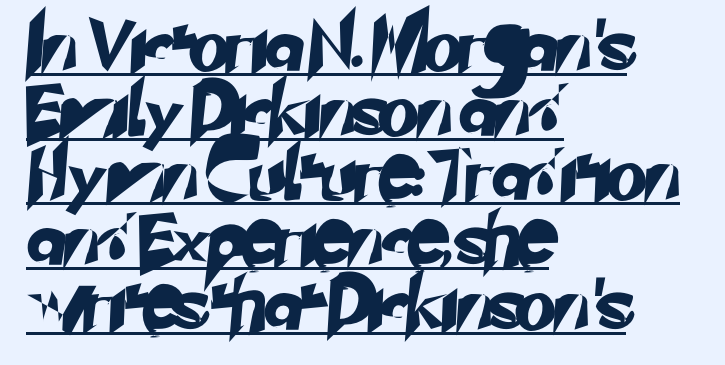
{"serif": "no", "width": "normal", "stroke_contrast": "low", "x_height": "small", "monospaced": "no", "underline": "yes", "align": "left", "line_spacing_ratio": 1.22, "letter_spacing": "normal", "letter_spacing_em": 0.0, "glyph_px": 53}
